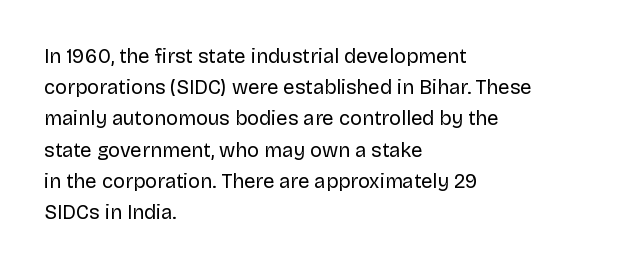
The image shows 20 px text type, upright; set left-aligned, normal line spacing (1.56x), normal letter spacing, not underlined.
